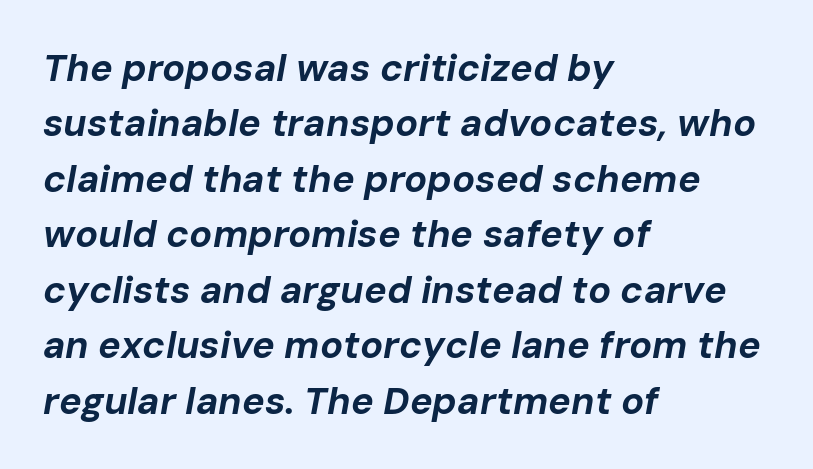
Horizontal bands of white between lines are of average thickness. Proportional: the letters do not fall into vertical columns. Plenty of ink on the page — the face is bold. A clean baseline with only descenders dipping below it.
